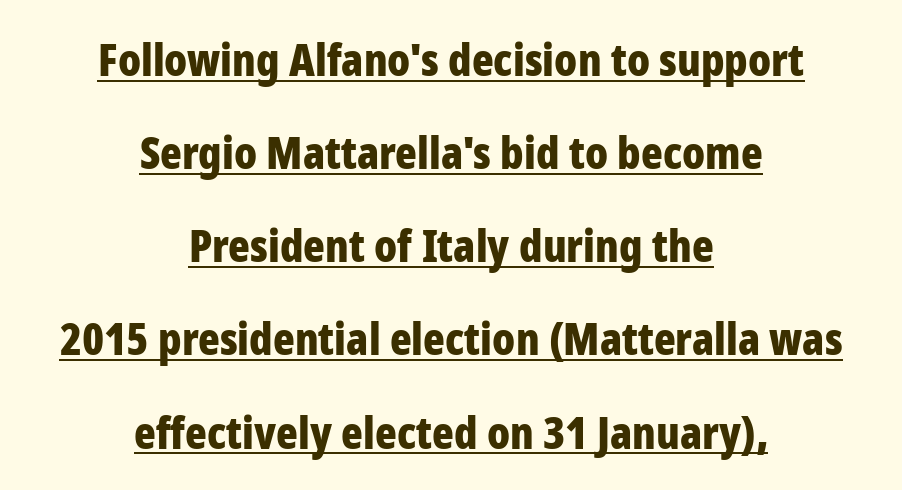
Words appear dense and cohesive because spacing is normal. Horizontal bands of white between lines are thick stripes. Think of a printed novel: that variable character pitch is what you see here. The setting favours the middle, as headings and verse often do. Does a line run under the words? Yes, clearly.
